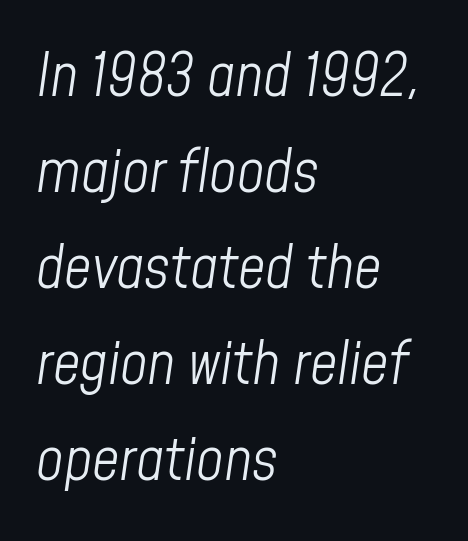
Each word holds together tightly as a unit, with standard inter-letter gaps. Posture: slanted. Students, observe: this is what conventionally led text looks like. The ragged edge is on the right, which tells us the setting is flush left. Weight: in the light-to-regular range.
